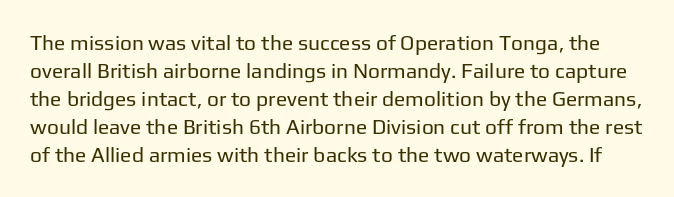
Q: Is the text bold? A: No.
Q: Is the text italic (slanted)? A: No, it is upright.
Q: Is the text underlined? A: No.
Q: Is the spacing between letters normal or unusually wide? A: Normal.
Q: Is the spacing between lines tight, normal or loose? A: Normal.
